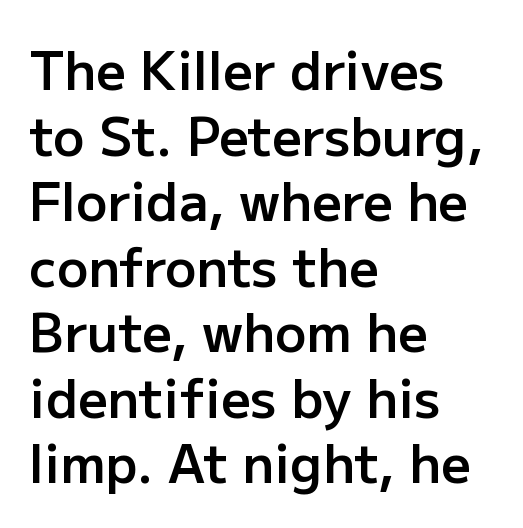
These lines carry some extra weight — a demibold, not a full bold. Inter-character spacing is left at the font's built-in metrics. Casual observation: everything's shoved over to the left. Nobody drew a line under any word here.
